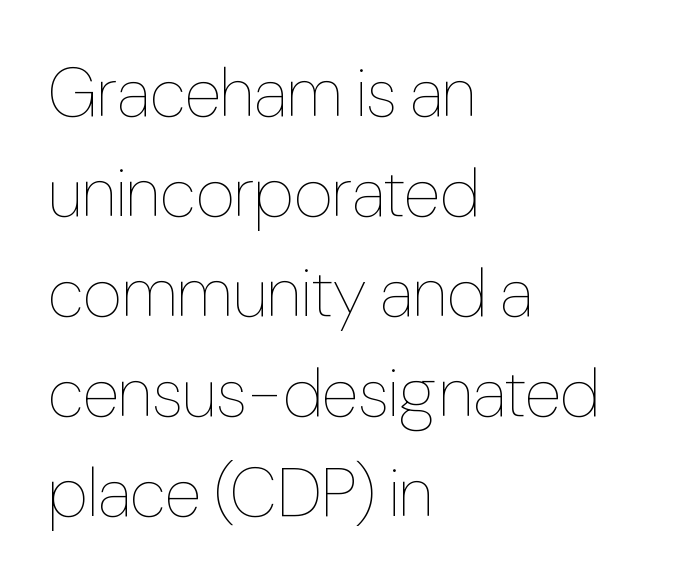
Italic? Not at all — the glyphs are vertical. Reading down the column, the eye jumps a familiar distance to each next line. A clean baseline with only descenders dipping below it. Is the stroke heavy? The answer is a plain regular-or-lighter. The type is set solid horizontally, with unmodified tracking. Character widths vary here, with narrow letters taking less room than wide ones.
